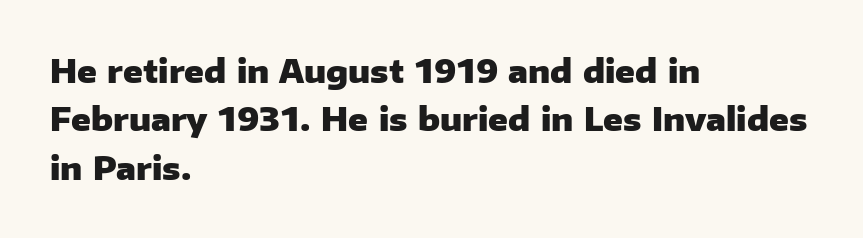
The image shows 32 px heavy sans-serif type, upright; set left-aligned, normal line spacing (1.51x), normal letter spacing, not underlined; low stroke contrast and a medium x-height.
